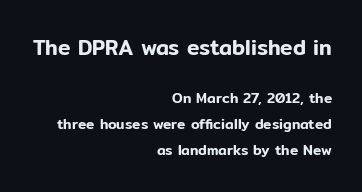
Q: Is the text italic (slanted)? A: No, it is upright.
Q: Is the text underlined? A: No.
Q: How is the paragraph aligned? A: Right-aligned.
Q: Is the spacing between letters normal or unusually wide? A: Normal.
Q: Which block of text is set in a larger size, the first (top) or the second (bottom)? A: The first (top) one.
